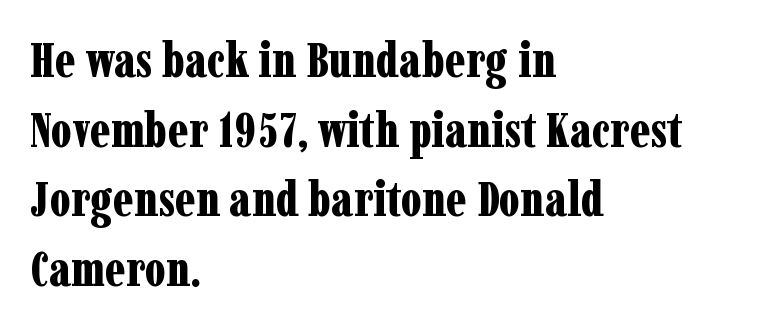
Q: Is the text bold? A: Yes.
Q: Is the text italic (slanted)? A: No, it is upright.
Q: Is the typeface a serif or a sans-serif typeface? A: Serif.
Q: Is the text underlined? A: No.
Q: How is the paragraph aligned? A: Left-aligned.
Q: Is the spacing between letters normal or unusually wide? A: Normal.
Q: Is the spacing between lines tight, normal or loose? A: Normal.
Q: Width (condensed, normal, or wide)? A: Condensed.
Q: Stroke contrast? A: Low.
Q: x-height? A: Medium.
Q: Monospaced? A: No.
